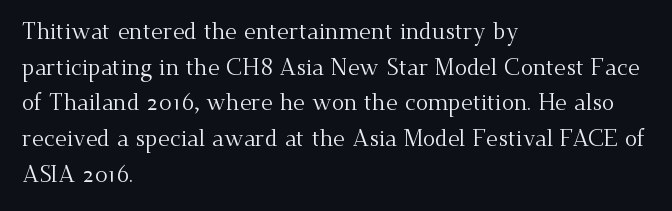
Baseline-to-baseline distance is the conventional proportion of letter height. The passage is arranged the way most books set body copy — flush left. The glyphs are unaccompanied by any horizontal stroke below them. The gaps between neighbouring characters are ordinary and unremarkable.
